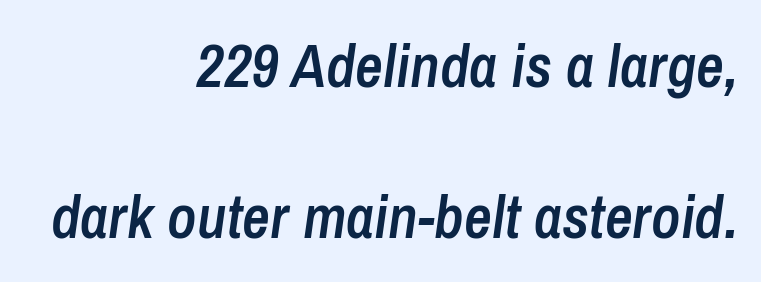
{"italic": "yes", "lean": "right", "slant_degrees": 8, "bold": "semi", "weight": "semibold", "width": "condensed", "stroke_contrast": "low", "x_height": "medium", "monospaced": "no", "underline": "no", "align": "right", "line_spacing": "loose", "line_spacing_ratio": 2.48, "letter_spacing": "normal", "letter_spacing_em": 0.0, "glyph_px": 61}
